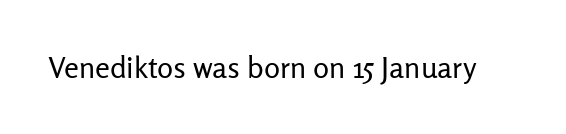
{"serif": "no", "italic": "no", "bold": "no", "weight": "regular", "width": "normal", "stroke_contrast": "low", "x_height": "medium", "monospaced": "no", "underline": "no", "letter_spacing": "normal", "letter_spacing_em": 0.0, "glyph_px": 30}
